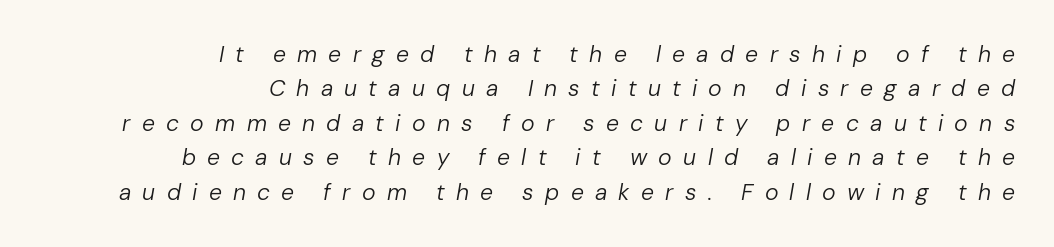
The image shows 23 px text type, italic (leaning right); set right-aligned, normal line spacing (1.5x), unusually wide letter spacing (+0.49 em), not underlined.
